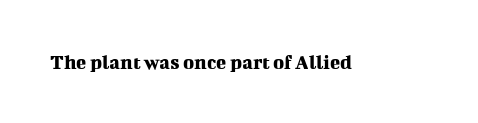
The image shows 21 px text type, upright; set normal letter spacing, not underlined.
